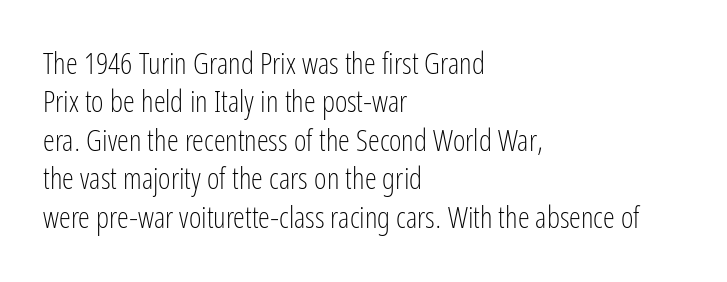
Q: Is the text bold? A: No.
Q: Is the text italic (slanted)? A: No, it is upright.
Q: Is the typeface a serif or a sans-serif typeface? A: Sans-serif.
Q: Is the text underlined? A: No.
Q: How is the paragraph aligned? A: Left-aligned.
Q: Is the spacing between letters normal or unusually wide? A: Normal.
Q: Is the spacing between lines tight, normal or loose? A: Normal.
Q: Width (condensed, normal, or wide)? A: Condensed.
Q: Stroke contrast? A: Low.
Q: x-height? A: Medium.
Q: Monospaced? A: No.
